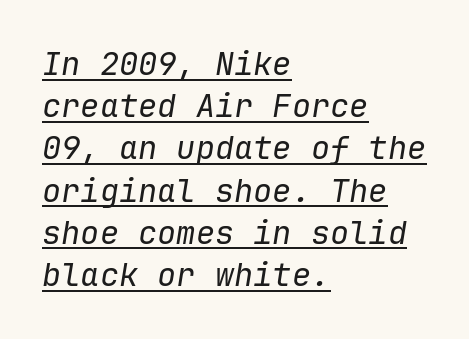
Q: Is the text bold? A: No.
Q: Is the text italic (slanted)? A: Yes, it leans right by about 9 degrees.
Q: Is the text underlined? A: Yes.
Q: How is the paragraph aligned? A: Left-aligned.
Q: Is the spacing between letters normal or unusually wide? A: Normal.
Q: Is the spacing between lines tight, normal or loose? A: Normal.
Q: Width (condensed, normal, or wide)? A: Normal.
Q: Stroke contrast? A: Low.
Q: x-height? A: Medium.
Q: Monospaced? A: Yes.
